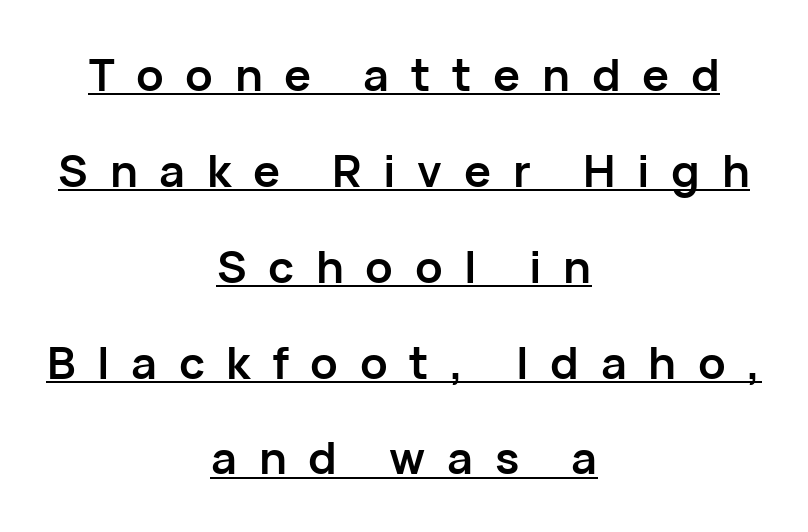
Q: Is the text bold? A: Yes.
Q: Is the text italic (slanted)? A: No, it is upright.
Q: Is the typeface a serif or a sans-serif typeface? A: Sans-serif.
Q: Is the text underlined? A: Yes.
Q: How is the paragraph aligned? A: Centered.
Q: Is the spacing between letters normal or unusually wide? A: Unusually wide.
Q: Is the spacing between lines tight, normal or loose? A: Loose.
Q: Width (condensed, normal, or wide)? A: Normal.
Q: Stroke contrast? A: Low.
Q: x-height? A: Medium.
Q: Monospaced? A: No.
